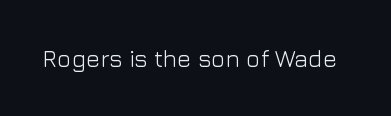
Only glyphs here, with clear space below each row. Notice how the stems are strictly vertical — no italics here. Between one letter and the next there's only the usual sliver of space. Is this a heavy cut? Hardly; it is regular or lighter.
